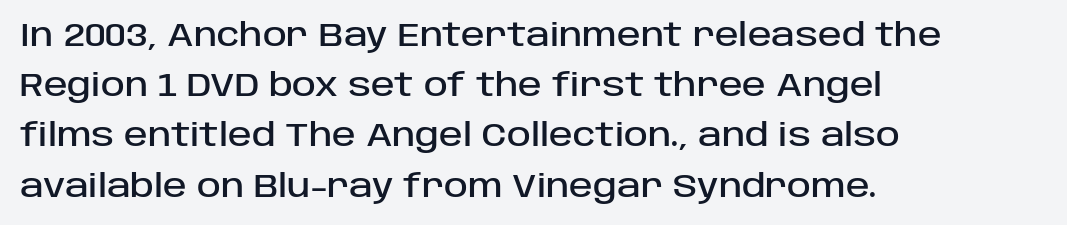
Q: Is the text italic (slanted)? A: No, it is upright.
Q: Is the typeface a serif or a sans-serif typeface? A: Sans-serif.
Q: Is the text underlined? A: No.
Q: How is the paragraph aligned? A: Left-aligned.
Q: Is the spacing between letters normal or unusually wide? A: Normal.
Q: Is the spacing between lines tight, normal or loose? A: Normal.
Q: Width (condensed, normal, or wide)? A: Normal.
Q: Stroke contrast? A: Low.
Q: x-height? A: Large.
Q: Monospaced? A: No.
